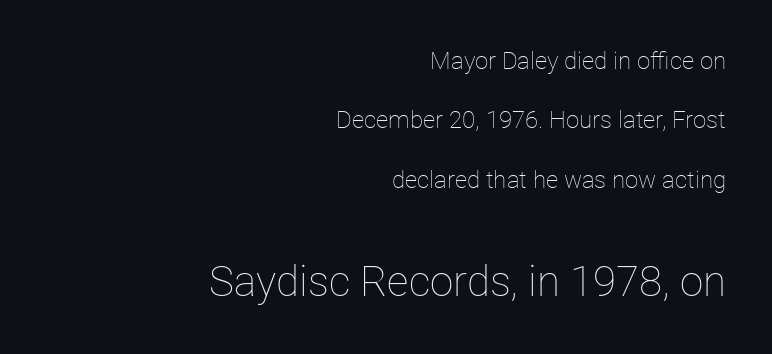
Q: Is the text bold? A: No.
Q: Is the text italic (slanted)? A: No, it is upright.
Q: Is the text underlined? A: No.
Q: How is the paragraph aligned? A: Right-aligned.
Q: Is the spacing between letters normal or unusually wide? A: Normal.
Q: Is the spacing between lines tight, normal or loose? A: Loose.
Q: Which block of text is set in a larger size, the first (top) or the second (bottom)? A: The second (bottom) one.
Q: Width (condensed, normal, or wide)? A: Normal.
Q: Stroke contrast? A: Low.
Q: x-height? A: Medium.
Q: Monospaced? A: No.
